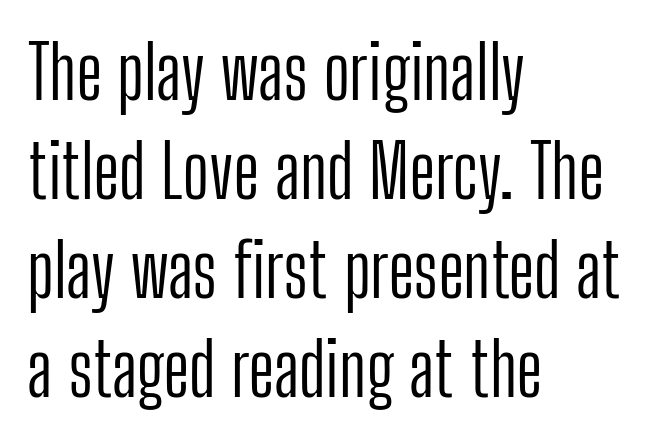
The image shows 74 px light, condensed sans-serif type, upright; set left-aligned, normal line spacing (1.34x), normal letter spacing, not underlined; low stroke contrast and a medium x-height.
